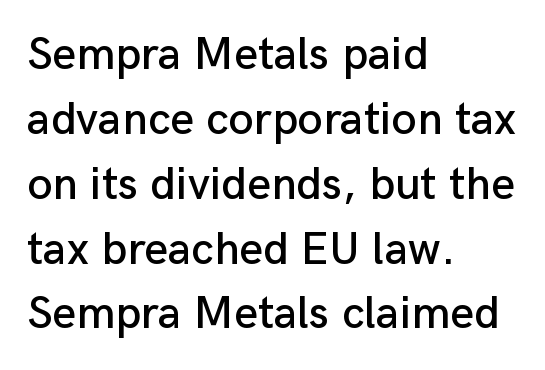
All the whitespace from short lines collects on the right. Do the letters lean? They stand straight. The string is rendered with underlining switched off. Stroke terminals: plain, sans-serif.
